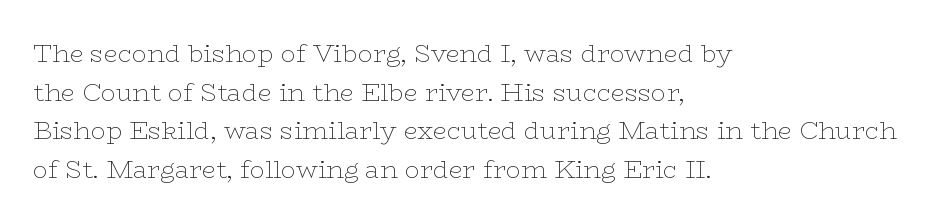
Q: Is the text bold? A: No.
Q: Is the text italic (slanted)? A: No, it is upright.
Q: Is the text underlined? A: No.
Q: How is the paragraph aligned? A: Left-aligned.
Q: Is the spacing between letters normal or unusually wide? A: Normal.
Q: Is the spacing between lines tight, normal or loose? A: Normal.
